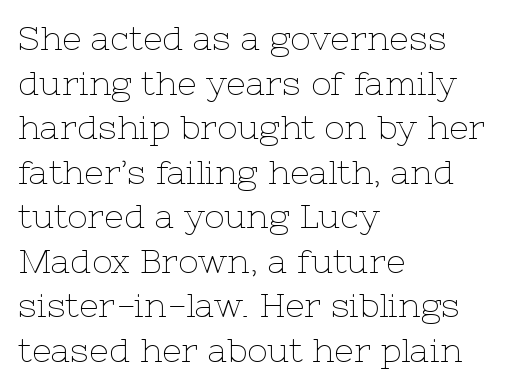
{"serif": "yes", "italic": "no", "bold": "no", "weight": "thin", "width": "normal", "stroke_contrast": "low", "x_height": "medium", "monospaced": "no", "underline": "no", "align": "left", "line_spacing": "normal", "line_spacing_ratio": 1.31, "letter_spacing": "normal", "letter_spacing_em": 0.0, "glyph_px": 34}
